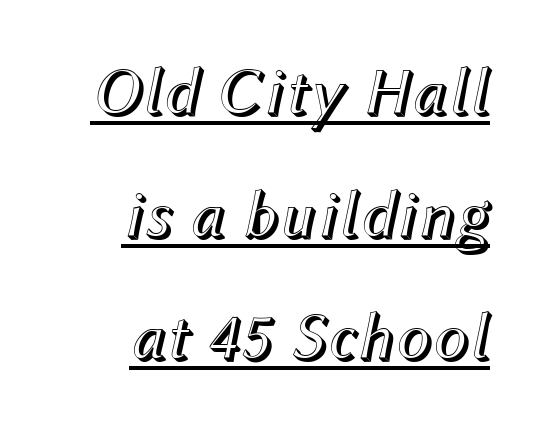
The image shows 67 px text type, italic (leaning right); set right-aligned, line spacing 1.83x, normal letter spacing, underlined; a medium x-height.
